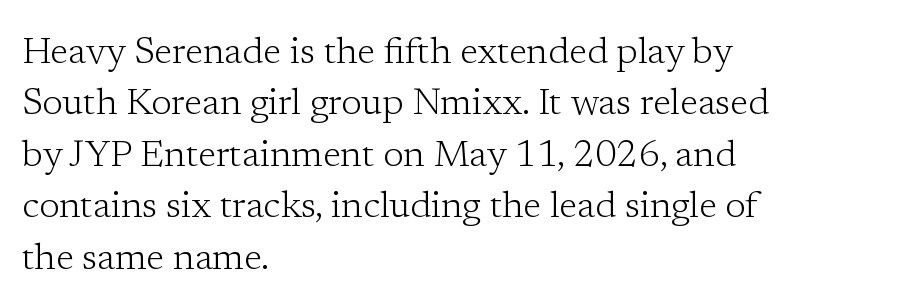
The image shows 37 px light serif type, upright; set left-aligned, normal line spacing (1.39x), normal letter spacing, not underlined; low stroke contrast and a medium x-height.
